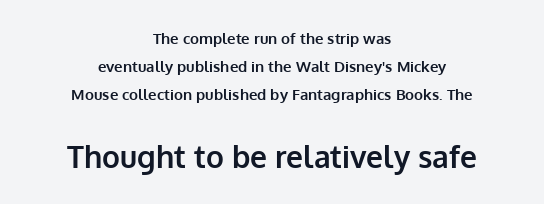
Ascenders rise straight up at ninety degrees. Which chunk is bigger? The second one — the bottom block dwarfs the top. Spacing verdict: proportional, widths tailored to each character. The space directly below the letters is spotless.
